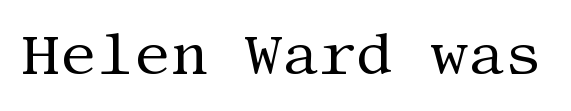
{"serif": "yes", "italic": "no", "bold": "no", "weight": "regular", "width": "normal", "stroke_contrast": "medium", "x_height": "large", "underline": "no", "letter_spacing": "normal", "letter_spacing_em": 0.0, "glyph_px": 58}
